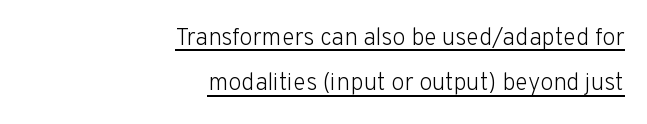
Is the type heavy? It reads as light-to-regular instead. Glance below the letters and you will spot a drawn line. Characters follow at the spacing the type designer built in. The text block is weighted toward the right margin, trailing off unevenly leftward.
